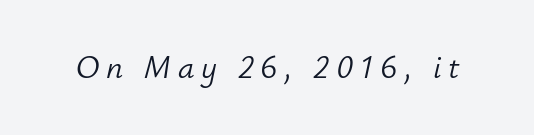
Q: Is the text bold? A: No.
Q: Is the text italic (slanted)? A: Yes, it leans right by about 12 degrees.
Q: Is the text underlined? A: No.
Q: Is the spacing between letters normal or unusually wide? A: Unusually wide.
Q: Width (condensed, normal, or wide)? A: Normal.
Q: Stroke contrast? A: Low.
Q: x-height? A: Small.
Q: Monospaced? A: No.
